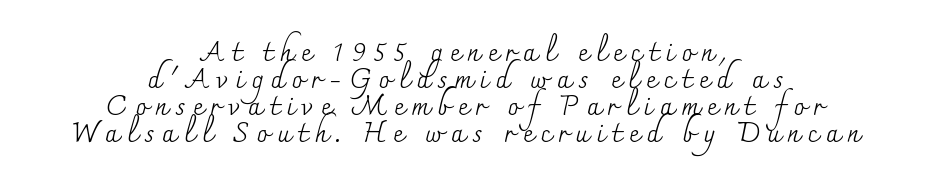
The image shows 28 px regular-weight serif type; set centered, tight line spacing (0.96x), unusually wide letter spacing (+0.26 em), not underlined; medium stroke contrast and a small x-height.
